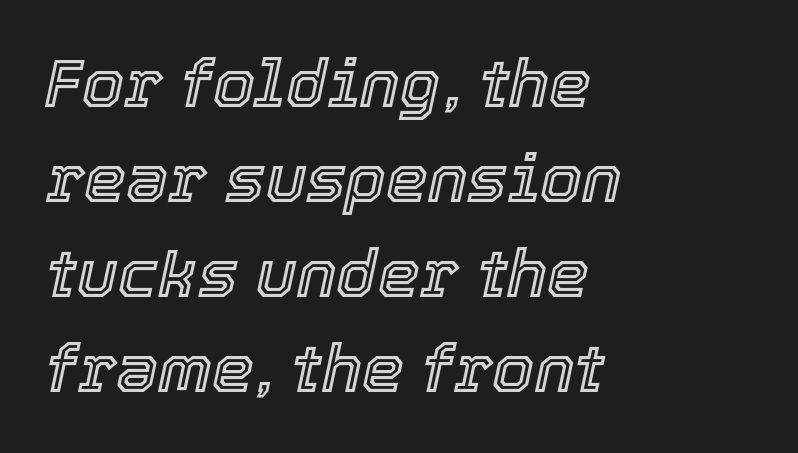
Q: Is the text italic (slanted)? A: Yes, it leans right by about 12 degrees.
Q: Is the text underlined? A: No.
Q: How is the paragraph aligned? A: Left-aligned.
Q: Is the spacing between letters normal or unusually wide? A: Normal.
Q: Is the spacing between lines tight, normal or loose? A: Normal.
Q: Width (condensed, normal, or wide)? A: Normal.
Q: x-height? A: Medium.
Q: Monospaced? A: No.
